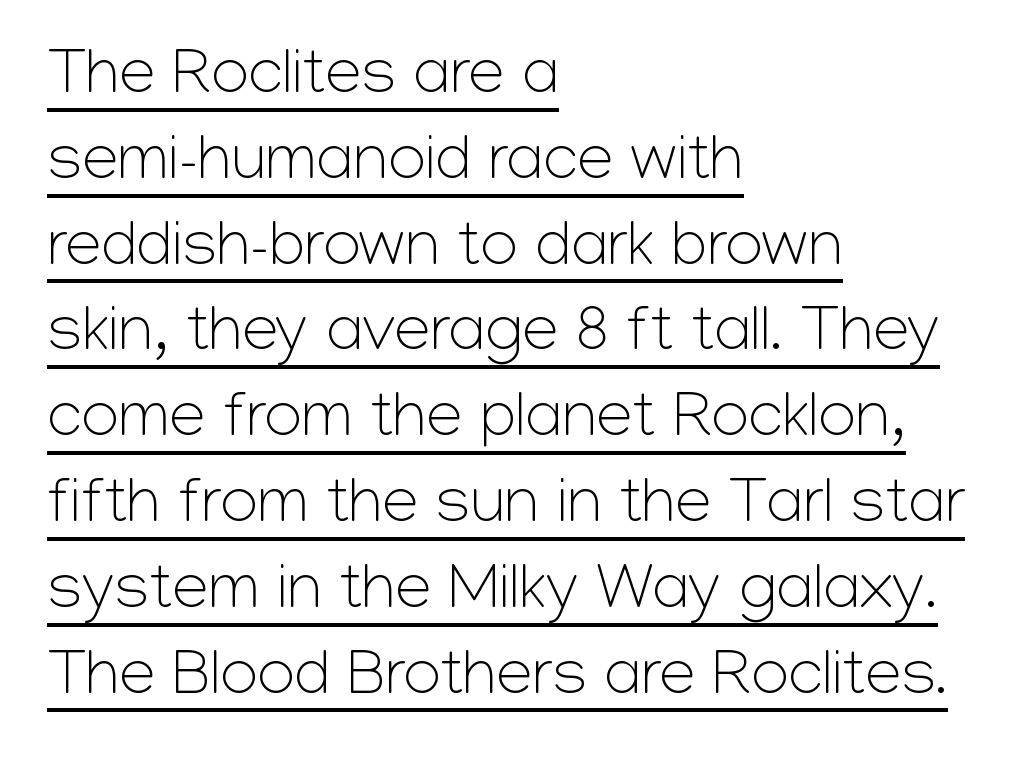
Short note: letters normally spaced. Posture: straight, roman, zero tilt. The paragraph shown leans on its left margin. The passage shown stacks its lines at a standard gap.
